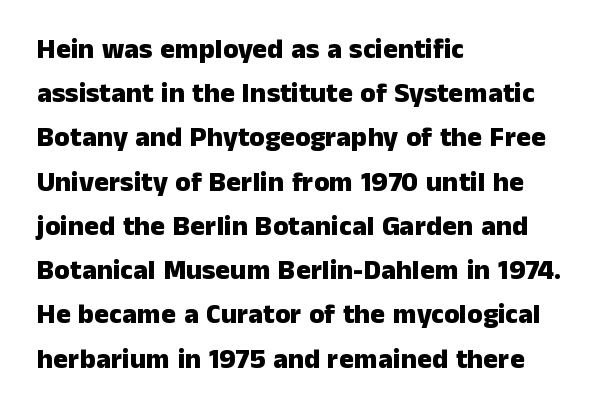
The image shows 28 px heavy sans-serif type, upright; set left-aligned, normal line spacing (1.58x), normal letter spacing, not underlined; low stroke contrast and a medium x-height.
